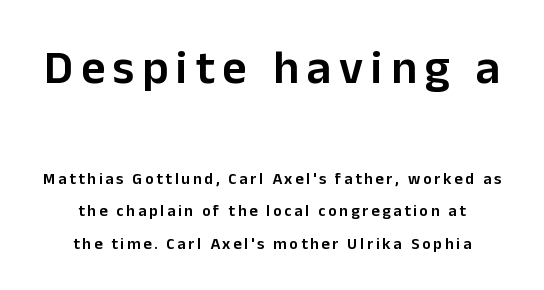
The image shows 47 px semibold sans-serif type, upright; set centered, loose line spacing (2.03x), not underlined; the first (top) block is 2.94x larger; low stroke contrast and a medium x-height.
